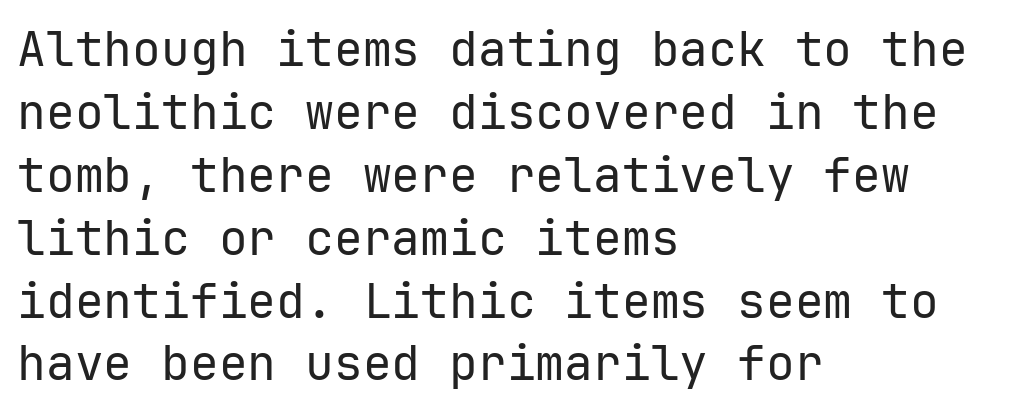
Tracking here is standard; glyphs follow each other at the usual distance. Line starts are locked; line ends wander. Rendered with straight, roman letterforms. The designer left line spacing at the default. Underline: absent.
